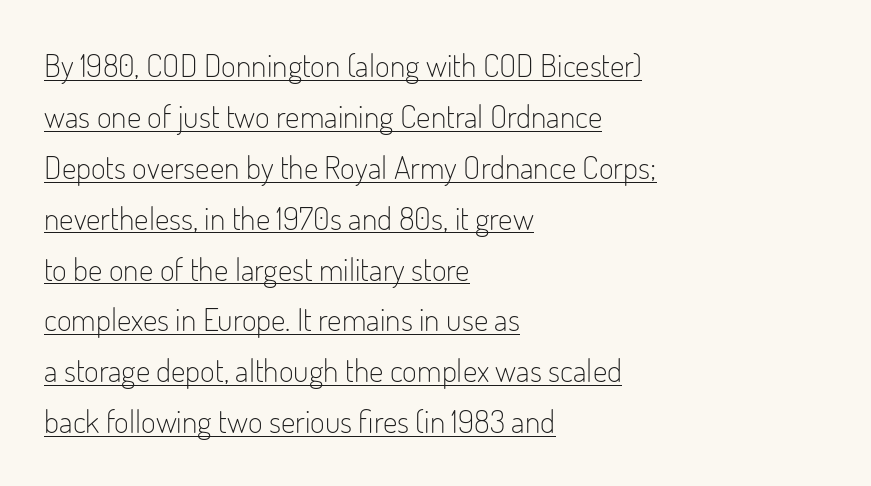
Q: Is the text bold? A: No.
Q: Is the text italic (slanted)? A: No, it is upright.
Q: Is the typeface a serif or a sans-serif typeface? A: Sans-serif.
Q: Is the text underlined? A: Yes.
Q: How is the paragraph aligned? A: Left-aligned.
Q: Is the spacing between letters normal or unusually wide? A: Normal.
Q: Is the spacing between lines tight, normal or loose? A: Normal.
Q: Width (condensed, normal, or wide)? A: Condensed.
Q: Stroke contrast? A: Low.
Q: x-height? A: Small.
Q: Monospaced? A: No.
